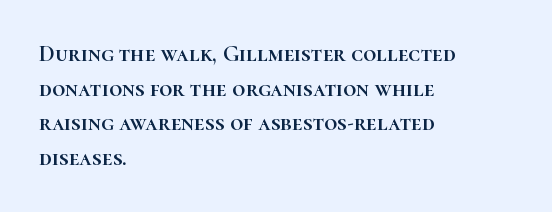
The image shows 23 px text type, upright; set left-aligned, normal line spacing (1.51x), normal letter spacing, not underlined.
